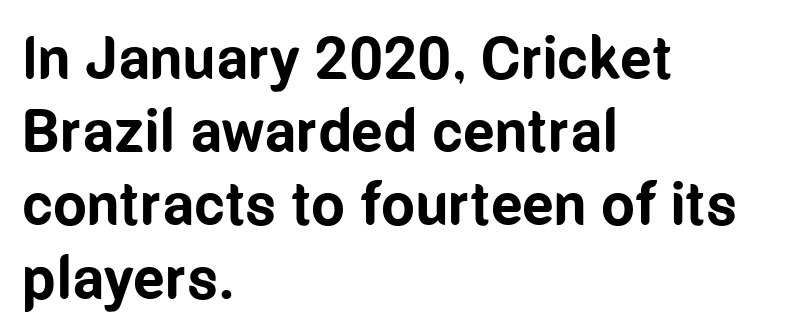
{"serif": "no", "italic": "no", "bold": "yes", "weight": "bold", "width": "condensed", "stroke_contrast": "low", "x_height": "medium", "monospaced": "no", "underline": "no", "align": "left", "line_spacing_ratio": 1.22, "letter_spacing": "normal", "letter_spacing_em": 0.0, "glyph_px": 60}
